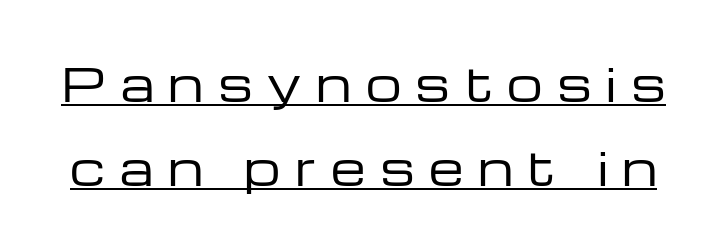
{"serif": "no", "italic": "no", "bold": "no", "weight": "regular", "width": "wide", "stroke_contrast": "low", "x_height": "medium", "monospaced": "no", "underline": "yes", "line_spacing_ratio": 1.87, "letter_spacing": "wide", "letter_spacing_em": 0.32, "glyph_px": 45}
